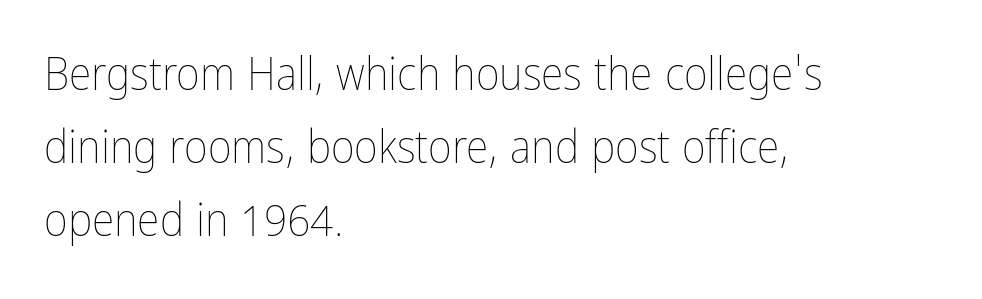
{"italic": "no", "bold": "no", "weight": "thin", "width": "condensed", "stroke_contrast": "low", "x_height": "medium", "monospaced": "no", "underline": "no", "align": "left", "line_spacing": "normal", "line_spacing_ratio": 1.59, "letter_spacing": "normal", "letter_spacing_em": 0.0, "glyph_px": 46}
